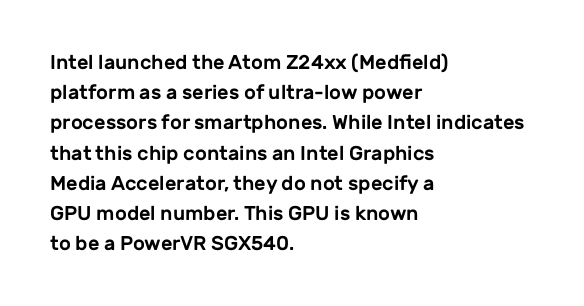
Words float on clear page, feet unadorned. Quick note: not italic, upright. Is there much room between lines? A standard amount, neither cramped nor airy. This sample is left-justified, so line endings fall wherever the words run out. Between one letter and the next there's only the usual sliver of space.
